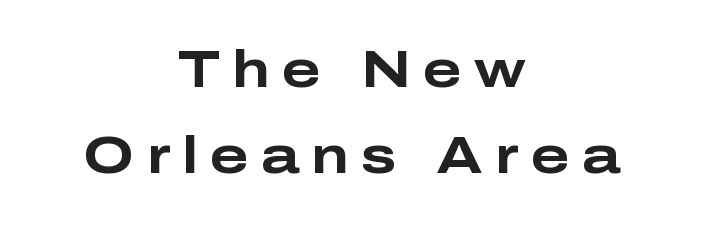
{"serif": "no", "italic": "no", "bold": "yes", "weight": "bold", "width": "wide", "stroke_contrast": "low", "x_height": "medium", "monospaced": "no", "underline": "no", "align": "center", "line_spacing": "normal", "line_spacing_ratio": 1.69, "letter_spacing": "wide", "letter_spacing_em": 0.24, "glyph_px": 51}
